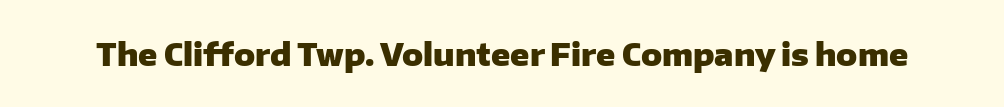
Think of a printed novel: that variable character pitch is what you see here. A roman cut, with each character standing at attention. The designer went with a sans here, leaving each stem footless. Anything drawn beneath the words? Only blank space. Characters follow at the spacing the type designer built in. The passage shown is emphatically bold.
